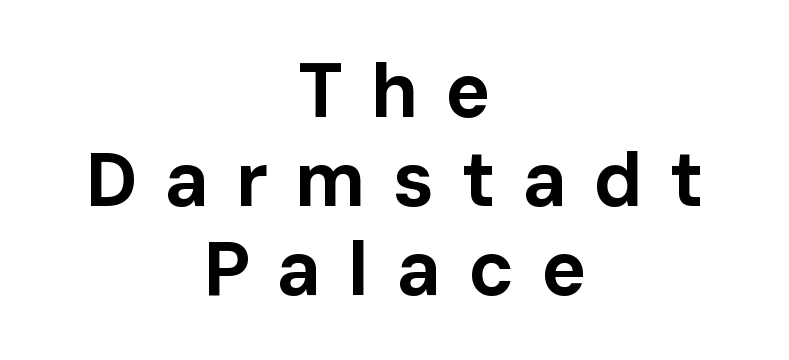
{"serif": "no", "italic": "no", "bold": "yes", "weight": "bold", "width": "normal", "stroke_contrast": "low", "x_height": "medium", "monospaced": "no", "underline": "no", "align": "center", "line_spacing_ratio": 1.17, "letter_spacing": "wide", "letter_spacing_em": 0.35, "glyph_px": 76}
